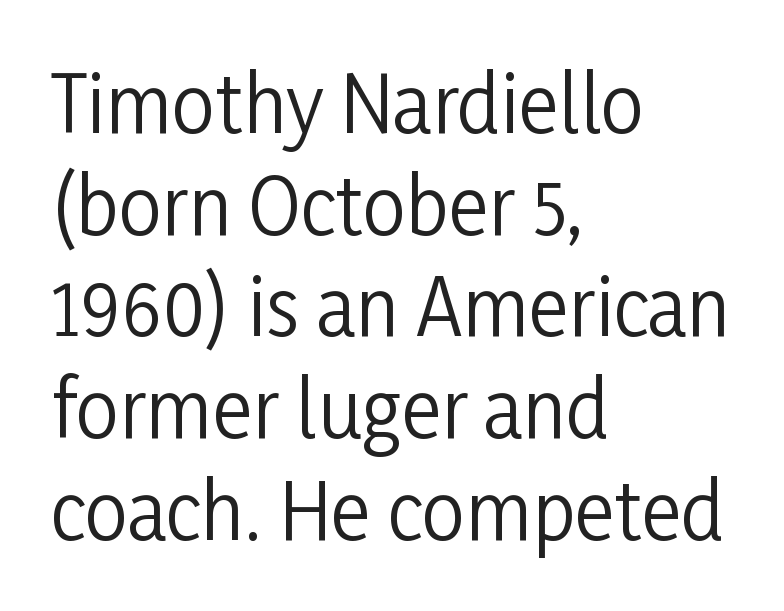
Students, note that the glyphs here touch the page at normal intervals. The face used here is a sans, in the tradition of grotesques and geometrics. Here the designer chose a conventional face with non-uniform glyph widths. Horizontal alignment here is leftward, the default for most running prose. A typesetter would mark this as roman, not italic.
